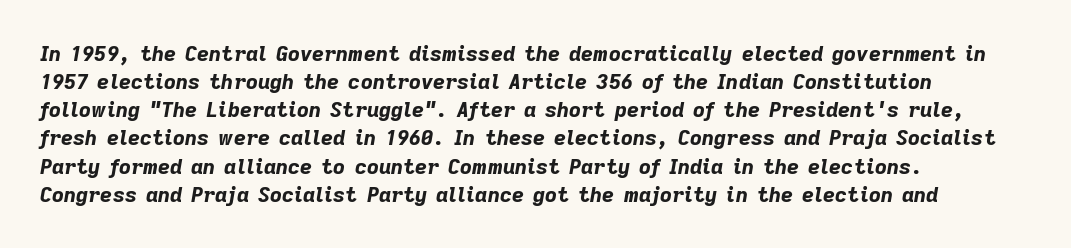
The image shows 21 px bold type, italic (leaning right); set left-aligned, normal line spacing (1.34x), normal letter spacing, not underlined.
